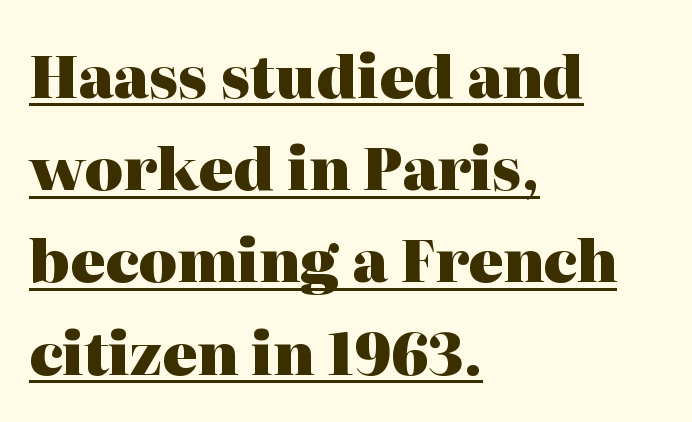
The image shows 58 px heavy serif type, upright; set left-aligned, normal line spacing (1.59x), normal letter spacing, underlined; high stroke contrast and a medium x-height.
